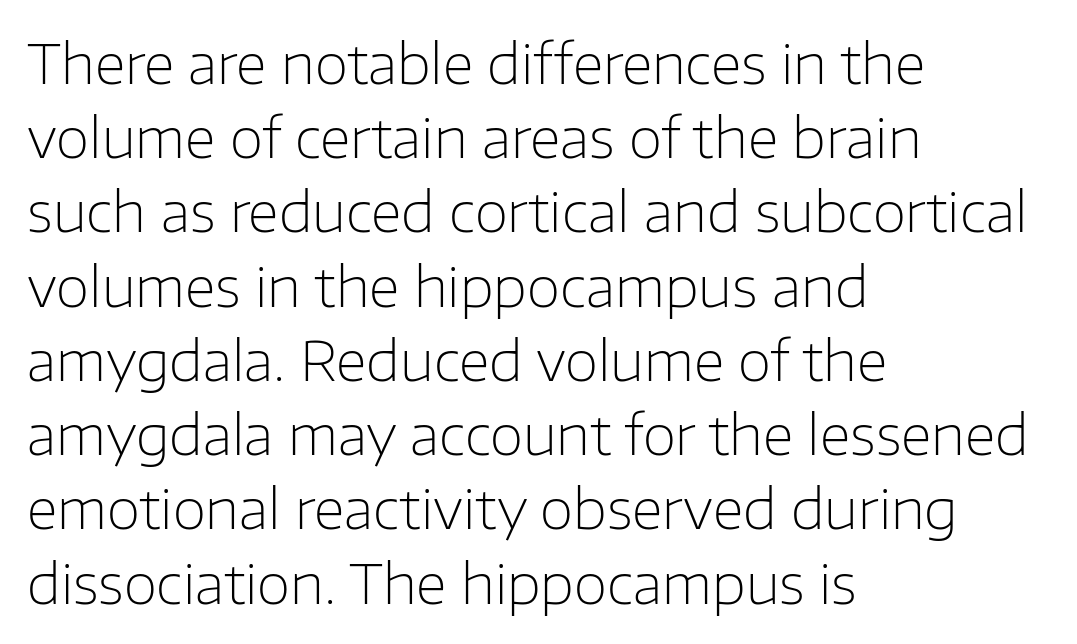
Q: Is the text bold? A: No.
Q: Is the text italic (slanted)? A: No, it is upright.
Q: Is the typeface a serif or a sans-serif typeface? A: Sans-serif.
Q: Is the text underlined? A: No.
Q: How is the paragraph aligned? A: Left-aligned.
Q: Is the spacing between letters normal or unusually wide? A: Normal.
Q: Is the spacing between lines tight, normal or loose? A: Normal.
Q: Width (condensed, normal, or wide)? A: Normal.
Q: Stroke contrast? A: Low.
Q: x-height? A: Medium.
Q: Monospaced? A: No.
